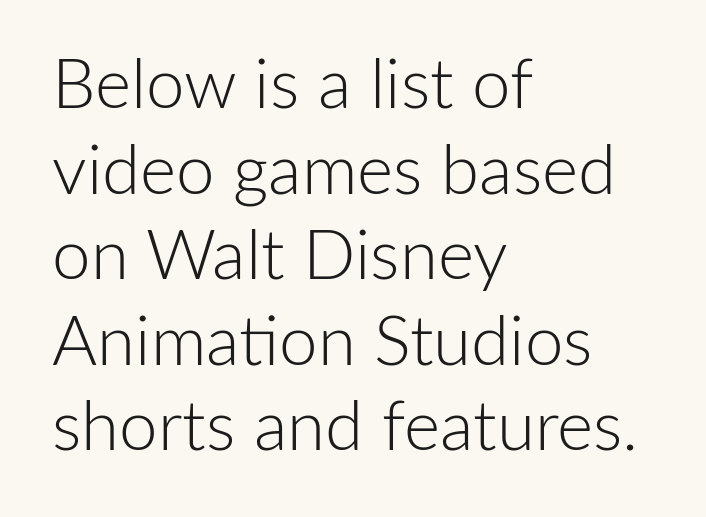
The image shows 69 px light sans-serif type, upright; set left-aligned, line spacing 1.24x, normal letter spacing, not underlined; low stroke contrast and a medium x-height.
